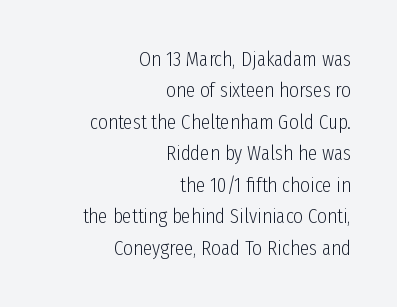
{"italic": "no", "bold": "no", "underline": "no", "align": "right", "line_spacing": "normal", "line_spacing_ratio": 1.5, "letter_spacing": "normal", "letter_spacing_em": 0.0, "glyph_px": 21}
